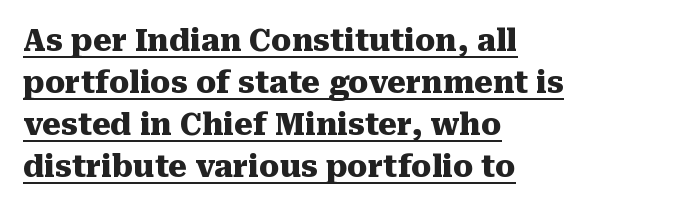
{"serif": "yes", "italic": "no", "bold": "yes", "weight": "heavy", "width": "normal", "stroke_contrast": "medium", "x_height": "medium", "monospaced": "no", "underline": "yes", "align": "left", "line_spacing": "normal", "line_spacing_ratio": 1.4, "letter_spacing": "normal", "letter_spacing_em": 0.0, "glyph_px": 30}
